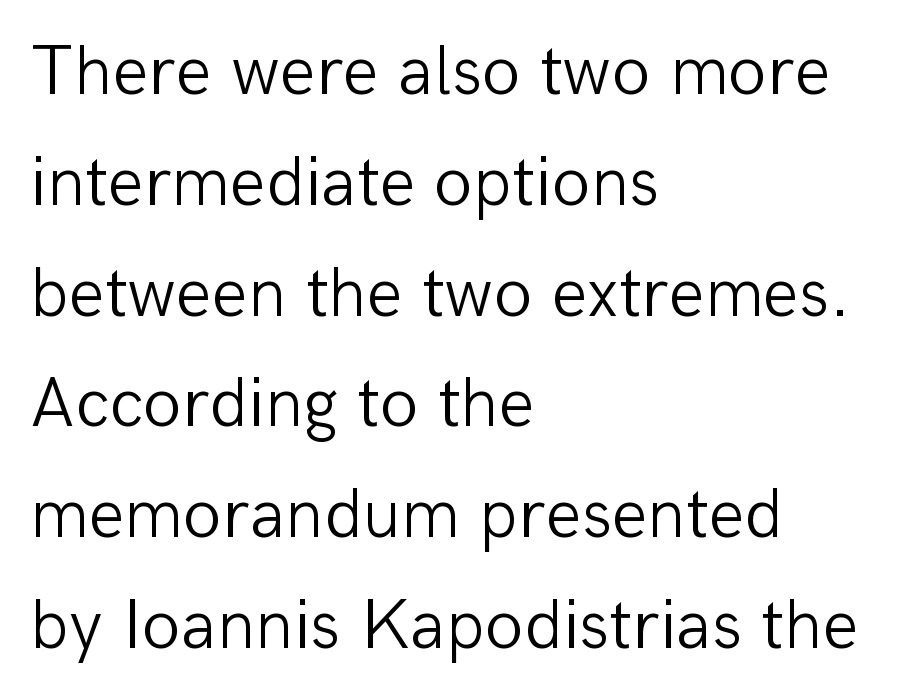
The face used here is a sans, in the tradition of grotesques and geometrics. In terms of letterspacing, this is plain default setting. Spacing verdict: proportional, widths tailored to each character. These lines stack with their left ends in a neat column. Nobody drew a line under any word here. The letters stand upright; this is a roman face.
